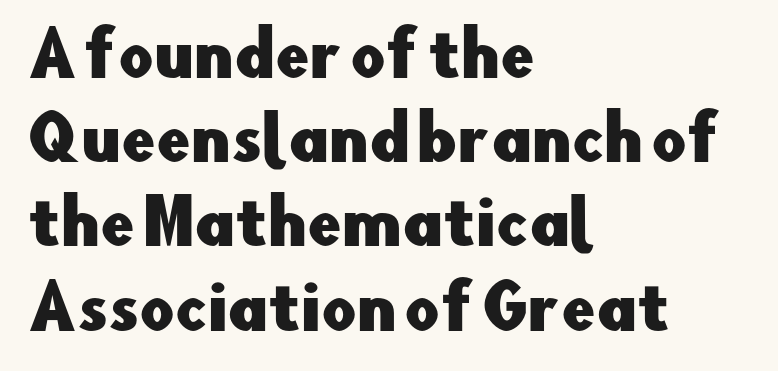
The font's upright variant was chosen for this text. Normally led — the rows are evenly, conventionally spaced. Letterform terminals end flat and unadorned throughout the passage. Layout note: lines flush left. Plain, unruled lines of type.
